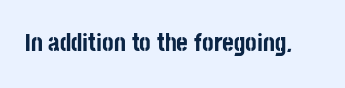
The image shows 25 px bold type, upright; set normal letter spacing, not underlined.
